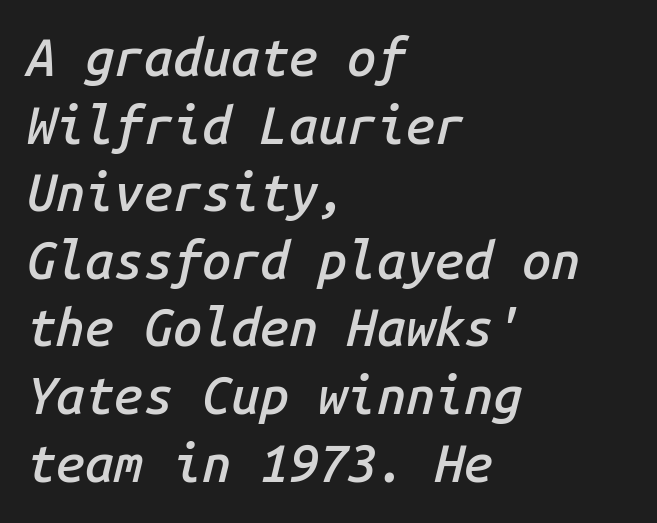
Q: Is the text bold? A: Semi-bold.
Q: Is the text italic (slanted)? A: Yes, it leans right by about 14 degrees.
Q: Is the text underlined? A: No.
Q: How is the paragraph aligned? A: Left-aligned.
Q: Is the spacing between letters normal or unusually wide? A: Normal.
Q: Is the spacing between lines tight, normal or loose? A: Normal.
Q: Width (condensed, normal, or wide)? A: Normal.
Q: Stroke contrast? A: Low.
Q: x-height? A: Medium.
Q: Monospaced? A: Yes.
